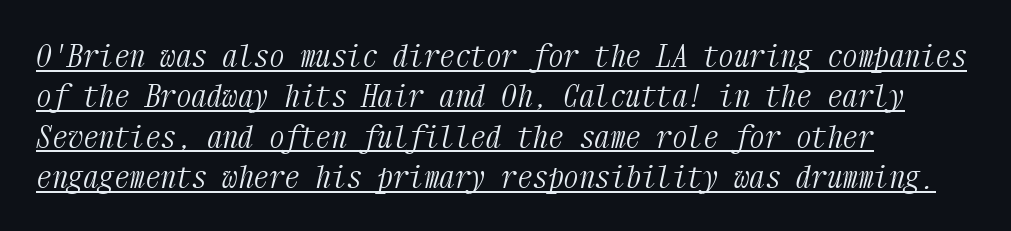
{"serif": "yes", "italic": "yes", "lean": "right", "slant_degrees": 12, "bold": "no", "weight": "light", "width": "condensed", "stroke_contrast": "medium", "x_height": "medium", "monospaced": "yes", "underline": "yes", "align": "left", "line_spacing": "normal", "line_spacing_ratio": 1.3, "letter_spacing": "normal", "letter_spacing_em": 0.0, "glyph_px": 31}
